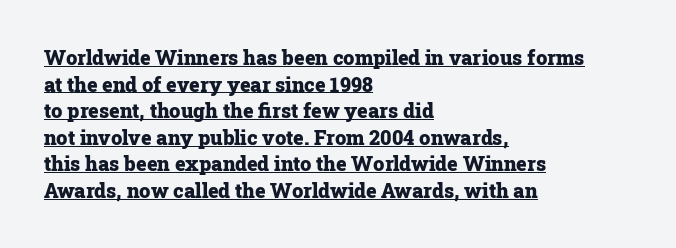
{"italic": "no", "bold": "yes", "underline": "yes", "align": "left", "line_spacing": "normal", "line_spacing_ratio": 1.33, "letter_spacing": "normal", "letter_spacing_em": 0.0, "glyph_px": 20}
